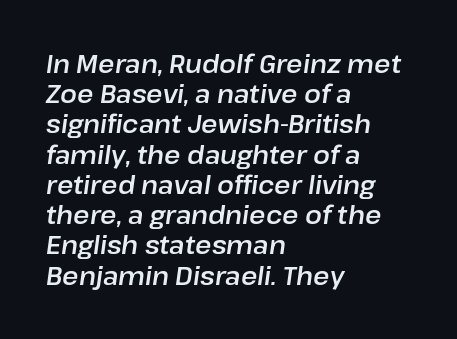
{"italic": "yes", "lean": "right", "slant_degrees": 8, "underline": "no", "align": "left", "line_spacing_ratio": 1.21, "letter_spacing": "normal", "letter_spacing_em": 0.0, "glyph_px": 25}
